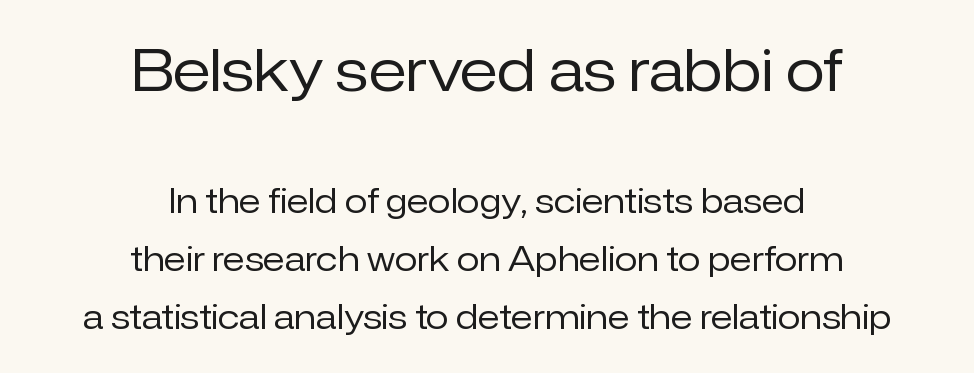
{"serif": "no", "italic": "no", "bold": "no", "weight": "regular", "width": "normal", "stroke_contrast": "low", "x_height": "medium", "monospaced": "no", "underline": "no", "align": "center", "line_spacing_ratio": 1.75, "letter_spacing": "normal", "letter_spacing_em": 0.0, "larger_block": "first", "size_ratio": 1.73, "glyph_px": 57}
